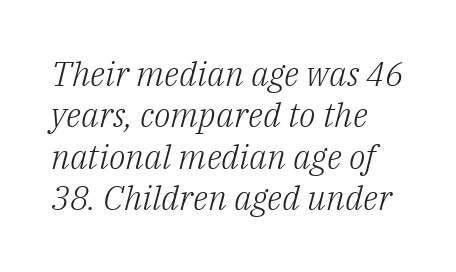
{"serif": "yes", "italic": "yes", "lean": "right", "slant_degrees": 14, "bold": "no", "weight": "light", "width": "normal", "stroke_contrast": "low", "x_height": "medium", "monospaced": "no", "underline": "no", "align": "left", "line_spacing_ratio": 1.22, "letter_spacing": "normal", "letter_spacing_em": 0.0, "glyph_px": 34}
